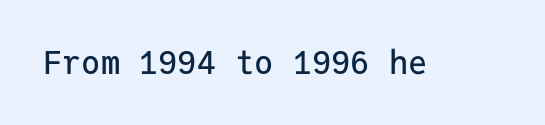
Q: Is the text italic (slanted)? A: No, it is upright.
Q: Is the typeface a serif or a sans-serif typeface? A: Sans-serif.
Q: Is the text underlined? A: No.
Q: Is the spacing between letters normal or unusually wide? A: Normal.
Q: Width (condensed, normal, or wide)? A: Normal.
Q: Stroke contrast? A: Low.
Q: x-height? A: Medium.
Q: Monospaced? A: Yes.
